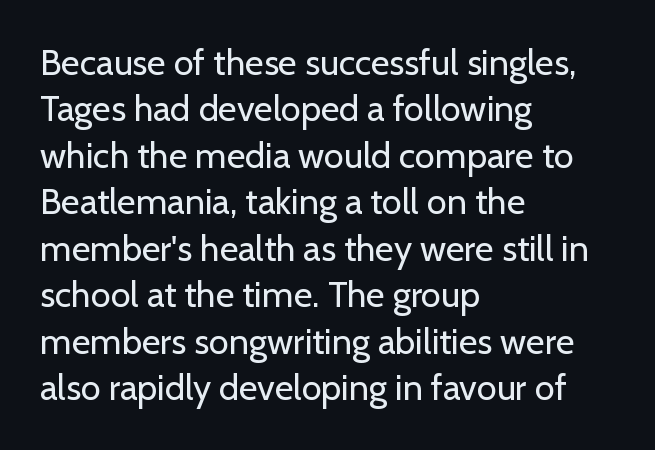
The letters advance in unequal steps, a hallmark of proportional type. A roman cut, with each character standing at attention. Nope, no serifs anywhere on these letters. Tracking here is standard; glyphs follow each other at the usual distance. The rendering uses a moderate line-height, typical for paragraphs. Stroke thickness stays within the range of a standard reading face or lighter.
